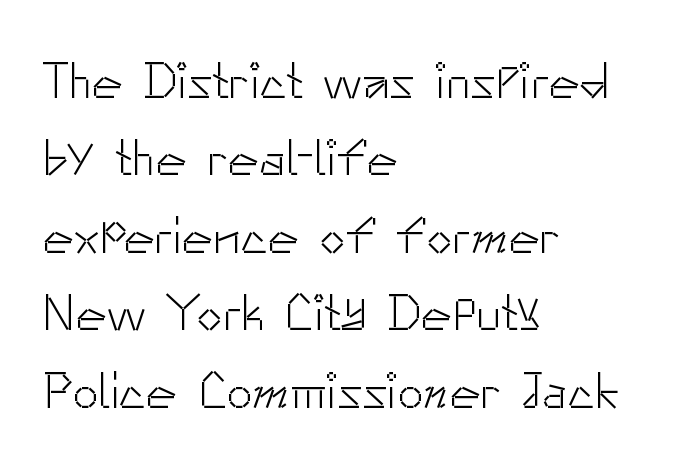
The image shows 52 px light sans-serif type, upright; set left-aligned, normal line spacing (1.49x), normal letter spacing, not underlined; low stroke contrast and a small x-height.
